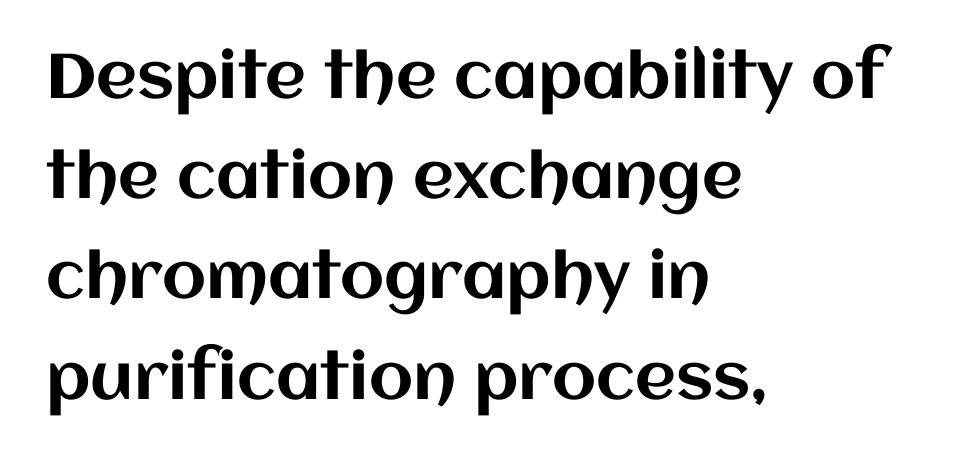
Q: Is the text italic (slanted)? A: No, it is upright.
Q: Is the text underlined? A: No.
Q: How is the paragraph aligned? A: Left-aligned.
Q: Is the spacing between letters normal or unusually wide? A: Normal.
Q: Is the spacing between lines tight, normal or loose? A: Normal.
Q: Width (condensed, normal, or wide)? A: Normal.
Q: Stroke contrast? A: Medium.
Q: x-height? A: Large.
Q: Monospaced? A: No.
